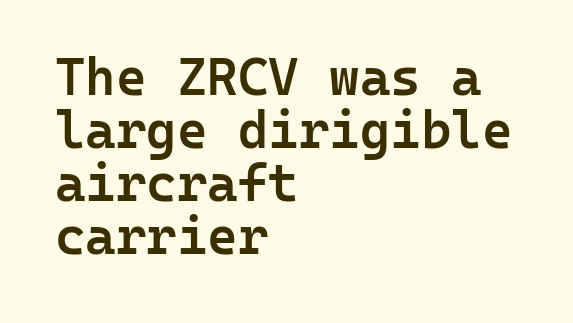
{"serif": "no", "italic": "no", "bold": "semi", "weight": "semibold", "width": "normal", "stroke_contrast": "low", "x_height": "medium", "monospaced": "yes", "underline": "no", "align": "left", "line_spacing": "tight", "line_spacing_ratio": 1.02, "letter_spacing": "normal", "letter_spacing_em": 0.0, "glyph_px": 52}
